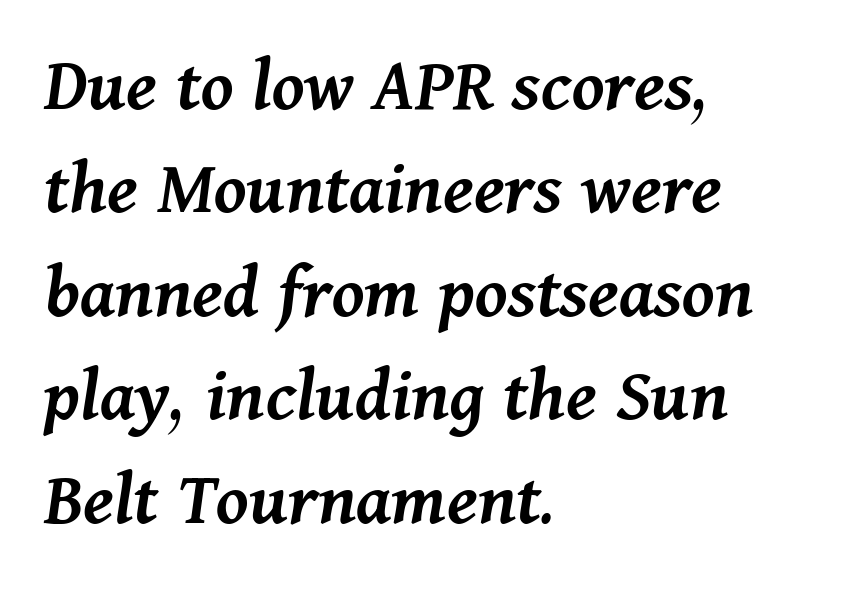
The image shows 79 px semibold type, italic (leaning right); set left-aligned, normal line spacing (1.31x), normal letter spacing, not underlined; medium stroke contrast and a medium x-height.
